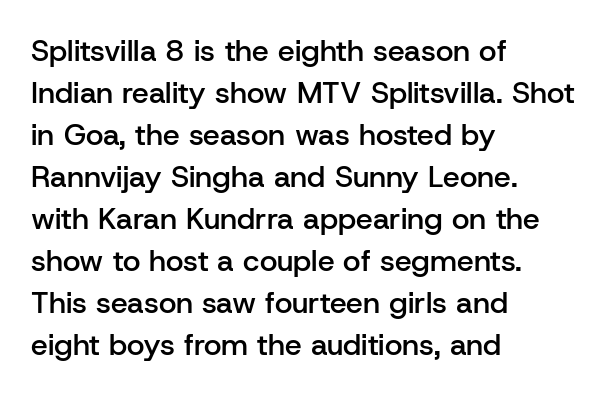
The image shows 30 px semibold sans-serif type, upright; set left-aligned, normal line spacing (1.4x), normal letter spacing, not underlined; low stroke contrast and a medium x-height.
